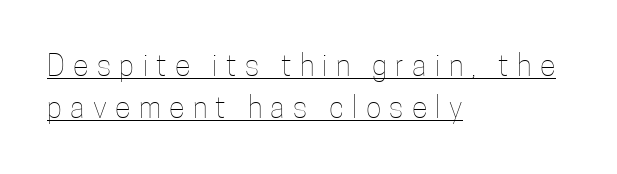
The image shows 29 px thin, condensed type, upright; set left-aligned, normal line spacing (1.46x), unusually wide letter spacing (+0.29 em), underlined; low stroke contrast and a medium x-height.
